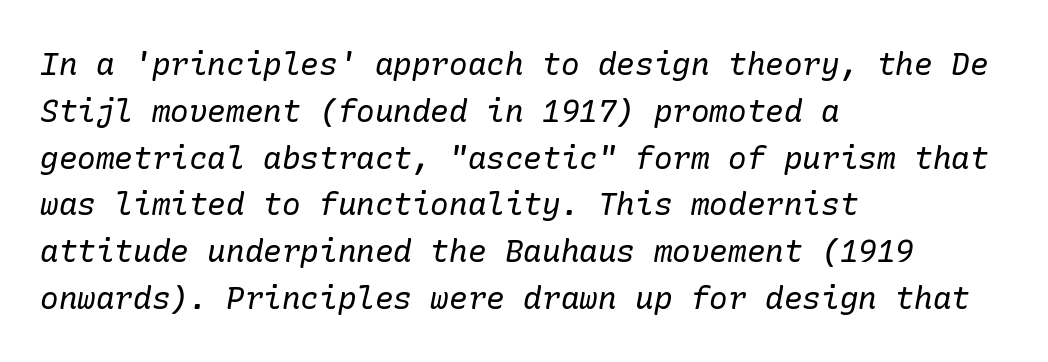
Q: Is the text bold? A: No.
Q: Is the text italic (slanted)? A: Yes, it leans right by about 10 degrees.
Q: Is the typeface a serif or a sans-serif typeface? A: Sans-serif.
Q: Is the text underlined? A: No.
Q: How is the paragraph aligned? A: Left-aligned.
Q: Is the spacing between letters normal or unusually wide? A: Normal.
Q: Is the spacing between lines tight, normal or loose? A: Normal.
Q: Width (condensed, normal, or wide)? A: Normal.
Q: Stroke contrast? A: Low.
Q: x-height? A: Medium.
